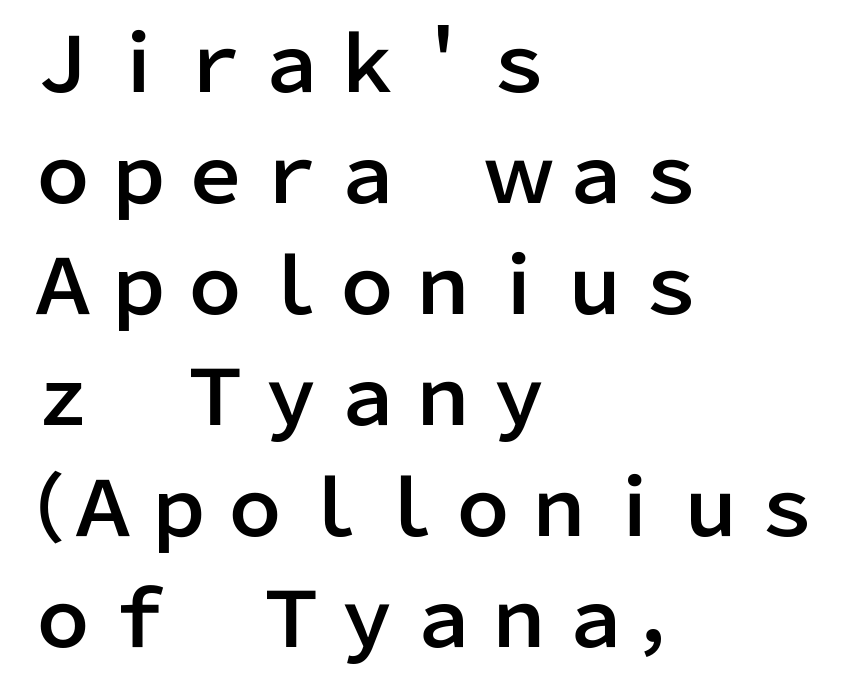
The image shows 76 px sans-serif type, upright; set left-aligned, normal line spacing (1.46x), normal letter spacing, not underlined; low stroke contrast and a medium x-height.
